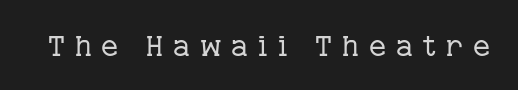
Is the stroke heavy? The answer is a plain regular-or-lighter. The letters advance in unequal steps, a hallmark of proportional type. Letterform terminals end in serifs throughout the passage. This sample uses an upright cut, with every glyph sitting square on the baseline. Letters rest on an invisible, unmarked baseline.
